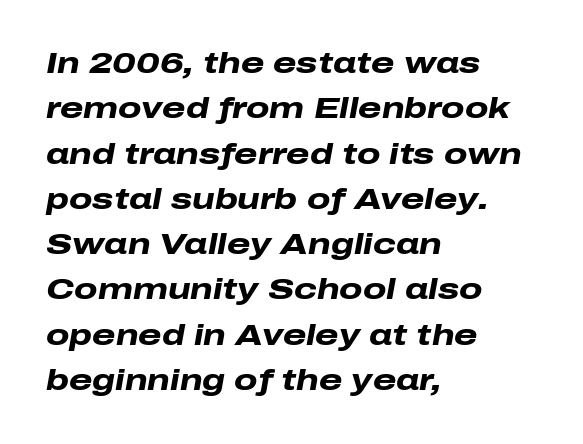
Here the designer chose a conventional face with non-uniform glyph widths. Its strokes are broad and dark, the hallmark of bold type. This is oblique type, the kind used for emphasis or titles. Here the glyphs are tracked normally, forming tight word shapes. The paragraph shown leans on its left margin. Descenders are the only things crossing below the line.
